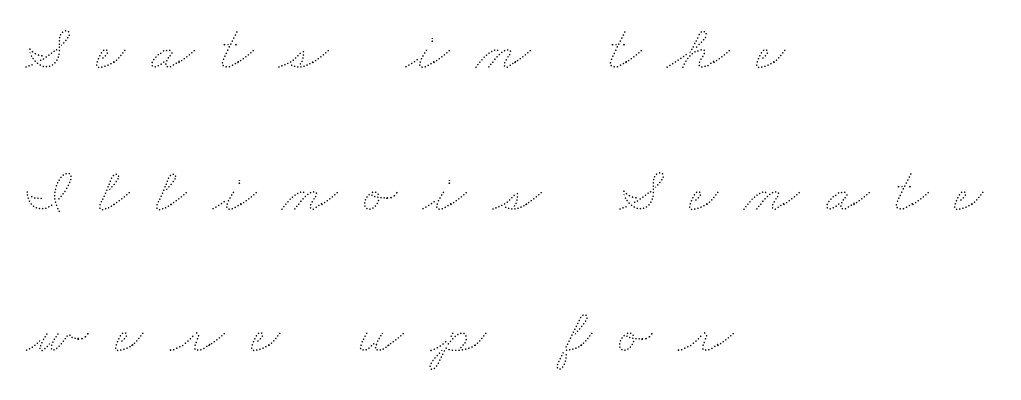
Q: Is the text bold? A: No.
Q: Is the text underlined? A: No.
Q: How is the paragraph aligned? A: Left-aligned.
Q: Is the spacing between letters normal or unusually wide? A: Unusually wide.
Q: Is the spacing between lines tight, normal or loose? A: Loose.
Q: Width (condensed, normal, or wide)? A: Wide.
Q: Stroke contrast? A: Medium.
Q: x-height? A: Small.
Q: Monospaced? A: No.
